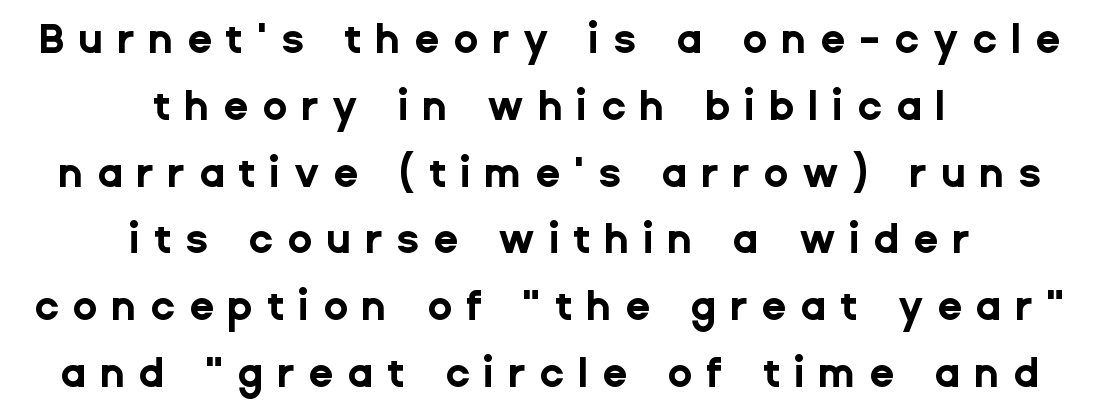
The strip under each line holds only bare page. Observe the wide spacing: letters keep a clear distance from each other. This is roman type, the default non-slanted kind. Strong, thick strokes mark this as bold type. Observe the absence of serifs on each vertical stroke in this sample. Centered paragraph, ragged on both sides.
